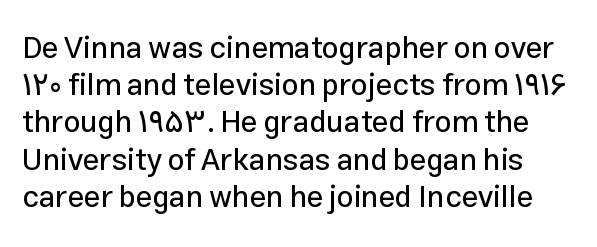
The image shows 30 px sans-serif type, upright; set line spacing 1.24x, normal letter spacing, not underlined; low stroke contrast and a medium x-height.
